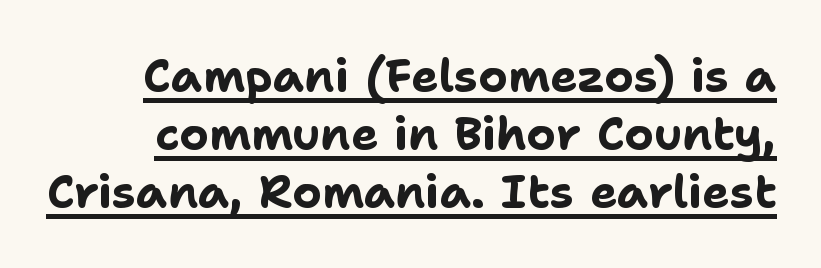
The image shows 46 px bold sans-serif type, upright; set normal line spacing (1.26x), normal letter spacing, underlined; low stroke contrast and a medium x-height.
